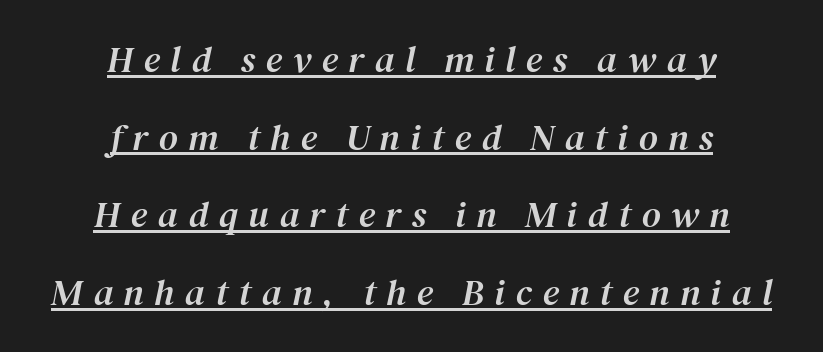
The rendering uses the underline text-decoration. Quick note: interline space is abundant. The font family rendered here belongs to the serif group. Horizontal alignment here is central, giving a formal, balanced look.
